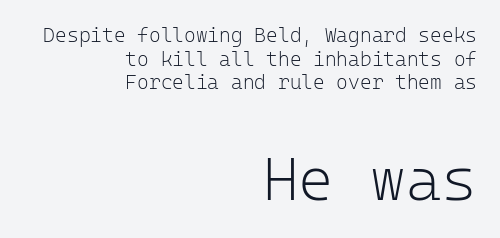
{"serif": "no", "italic": "no", "bold": "no", "weight": "light", "width": "normal", "stroke_contrast": "low", "x_height": "medium", "monospaced": "yes", "underline": "no", "align": "right", "line_spacing_ratio": 1.18, "letter_spacing": "normal", "letter_spacing_em": 0.0, "larger_block": "second", "size_ratio": 3.05, "glyph_px": 61}
